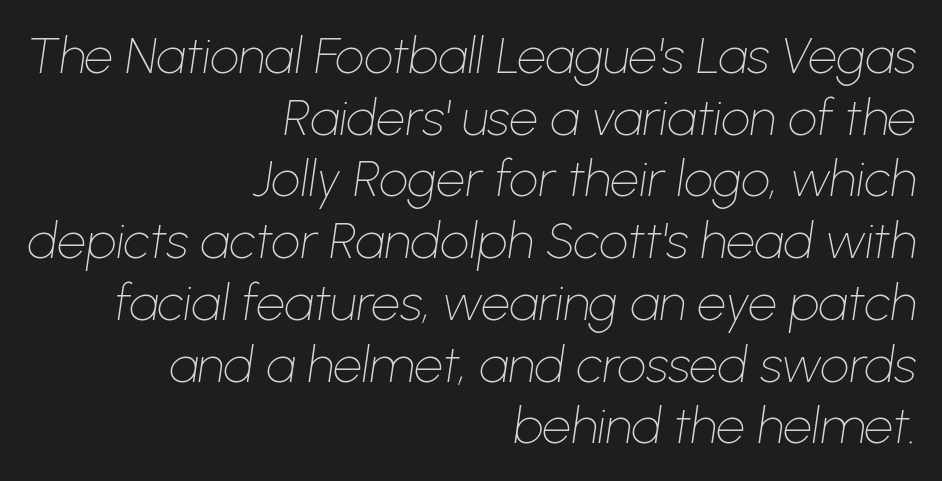
The image shows 51 px thin type, italic (leaning right); set right-aligned, line spacing 1.21x, normal letter spacing, not underlined; low stroke contrast and a medium x-height.
